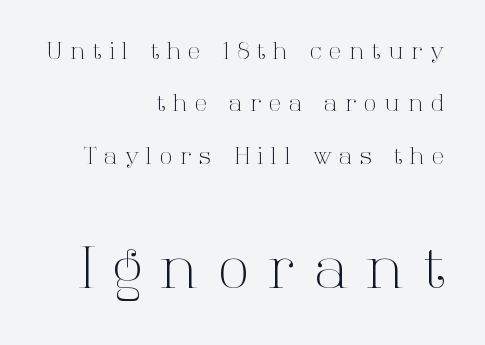
Q: Is the text bold? A: No.
Q: Is the text italic (slanted)? A: No, it is upright.
Q: Is the typeface a serif or a sans-serif typeface? A: Serif.
Q: Is the text underlined? A: No.
Q: How is the paragraph aligned? A: Right-aligned.
Q: Is the spacing between letters normal or unusually wide? A: Unusually wide.
Q: Is the spacing between lines tight, normal or loose? A: Loose.
Q: Which block of text is set in a larger size, the first (top) or the second (bottom)? A: The second (bottom) one.
Q: Width (condensed, normal, or wide)? A: Normal.
Q: Stroke contrast? A: High.
Q: x-height? A: Medium.
Q: Monospaced? A: No.
